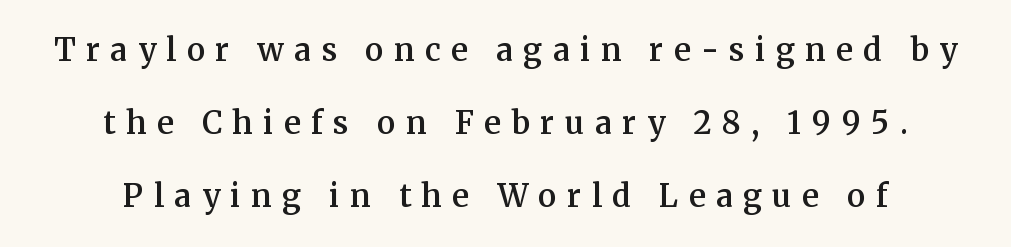
Q: Is the text bold? A: Semi-bold.
Q: Is the text italic (slanted)? A: No, it is upright.
Q: Is the typeface a serif or a sans-serif typeface? A: Serif.
Q: Is the text underlined? A: No.
Q: How is the paragraph aligned? A: Centered.
Q: Is the spacing between letters normal or unusually wide? A: Unusually wide.
Q: Is the spacing between lines tight, normal or loose? A: Loose.
Q: Width (condensed, normal, or wide)? A: Normal.
Q: Stroke contrast? A: Medium.
Q: x-height? A: Medium.
Q: Monospaced? A: No.
